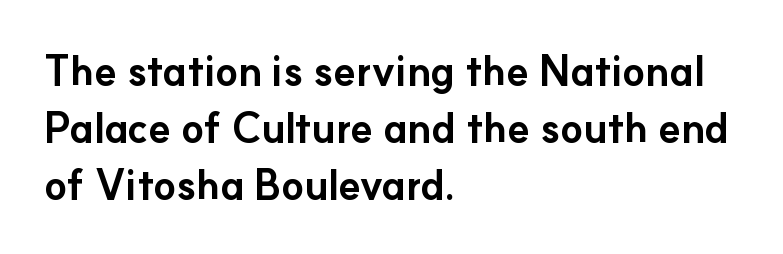
The image shows 41 px bold sans-serif type, upright; set left-aligned, normal line spacing (1.39x), normal letter spacing, not underlined; low stroke contrast and a small x-height.
